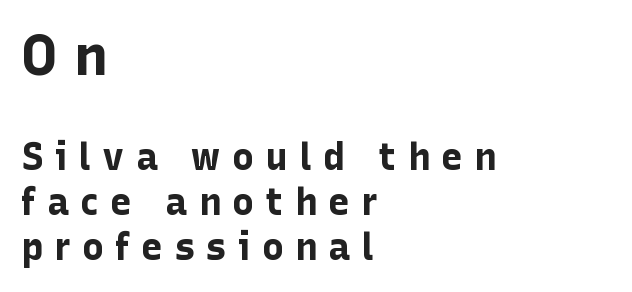
The image shows 56 px bold sans-serif type, upright; set left-aligned, line spacing 1.22x, unusually wide letter spacing (+0.3 em), not underlined; the first (top) block is 1.51x larger; low stroke contrast and a medium x-height.
